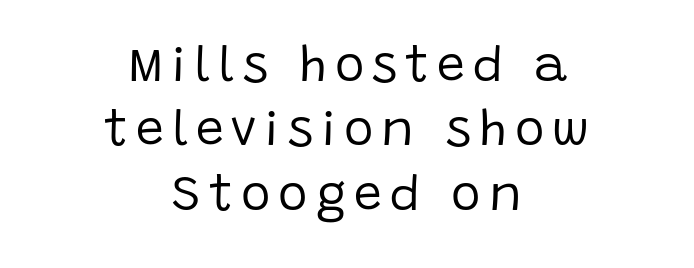
Q: Is the text bold? A: No.
Q: Is the text italic (slanted)? A: No, it is upright.
Q: Is the typeface a serif or a sans-serif typeface? A: Sans-serif.
Q: Is the text underlined? A: No.
Q: How is the paragraph aligned? A: Centered.
Q: Is the spacing between lines tight, normal or loose? A: Normal.
Q: Width (condensed, normal, or wide)? A: Normal.
Q: Stroke contrast? A: Low.
Q: x-height? A: Large.
Q: Monospaced? A: No.
